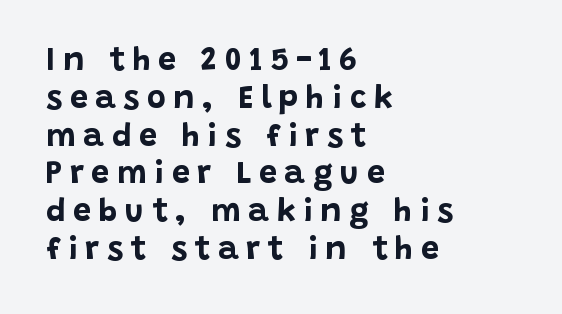
The designer went with a sans here, leaving each stem footless. Here the designer chose a conventional face with non-uniform glyph widths. The glyphs have the mass of a bold cut. Lines of text with bare space underneath. The rag falls on the right side of this text block. Nope, not italic — everything's standing straight.
